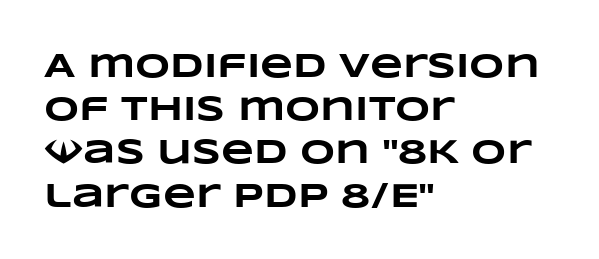
One-word summary of the alignment: left. Notice how thick the strokes are: this is what a full bold looks like. The rendering uses natural spacing where letterforms have individual widths. This rendering features lettering with no underline. What stands out about the letter spacing? Nothing — it is the standard amount.
